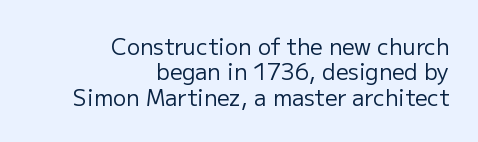
Characters follow at the spacing the type designer built in. The zone under the glyphs is completely vacant. Regarding leading, the lines here are crowded together. Weight: not bold — regular or lighter. One-word summary of the alignment: right.
